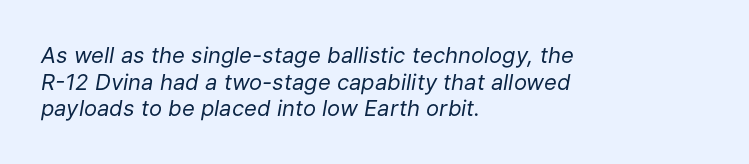
{"italic": "yes", "lean": "right", "slant_degrees": 9, "bold": "no", "underline": "no", "align": "left", "line_spacing_ratio": 1.21, "letter_spacing": "normal", "letter_spacing_em": 0.0, "glyph_px": 22}
